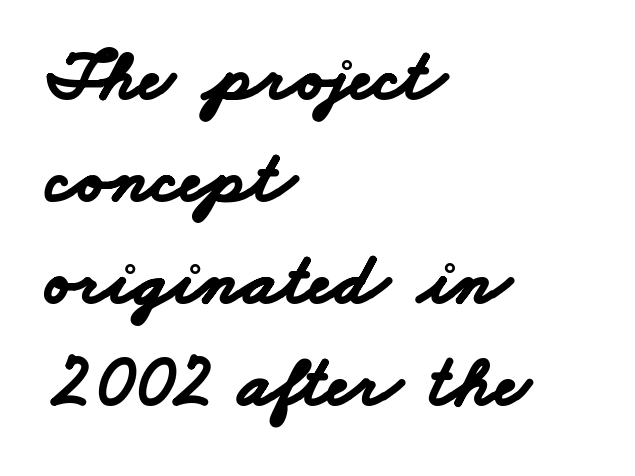
Bold? Absolutely — the strokes are thick and heavy. Each row of text sits above clean, open space. One glance says typical: line gaps are just what's usual. Glyph-to-glyph distance matches everyday printed text. These lines are rendered in a variable-pitch font.
